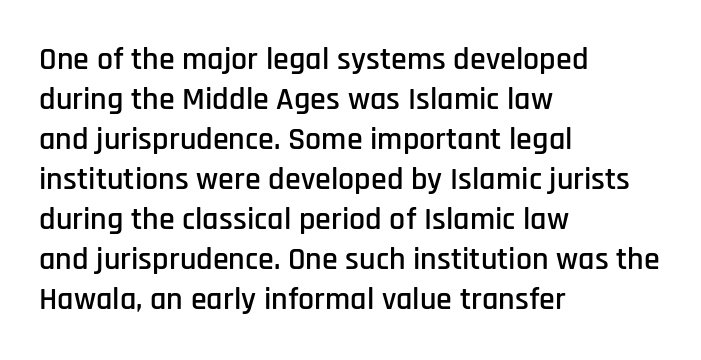
Compared with typical body copy, the letter spacing here is the same. The setting favours the left margin, as ordinary paragraphs usually do. Notice how descenders clear the ascenders below comfortably — that's standard leading. The lettering stays uniformly vertical, giving the passage a roman look. Has an underline been added? It has not. The glyphs in this specimen are sans serif.
